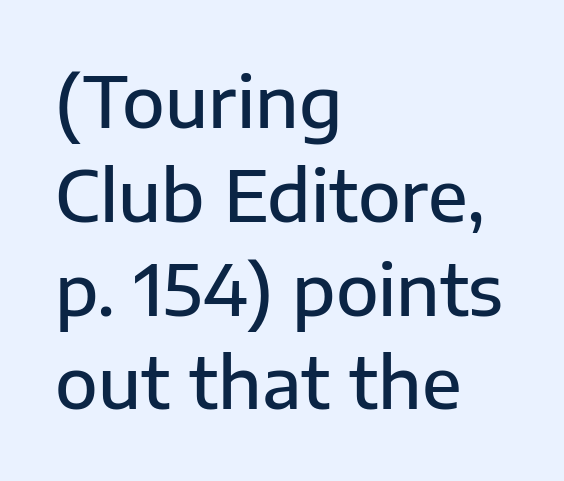
{"serif": "no", "italic": "no", "bold": "semi", "weight": "semibold", "width": "normal", "stroke_contrast": "low", "x_height": "medium", "monospaced": "no", "underline": "no", "align": "left", "line_spacing": "normal", "line_spacing_ratio": 1.34, "letter_spacing": "normal", "letter_spacing_em": 0.0, "glyph_px": 70}
